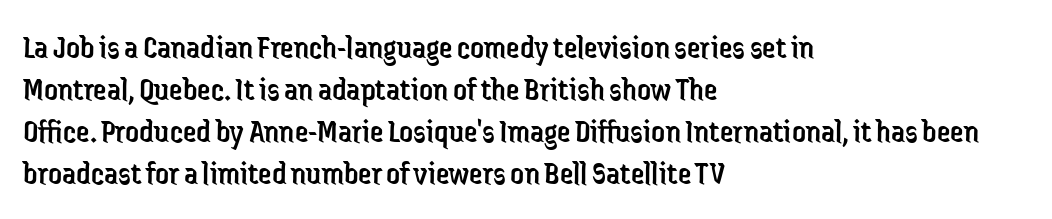
You can tell it's not italic because the verticals are truly vertical. A clean baseline with only descenders dipping below it. Glyph-to-glyph distance matches everyday printed text. Alignment: flush left. The face used here is proportionally spaced, like ordinary book or web type.
